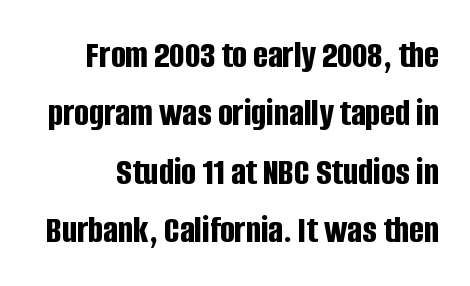
Q: Is the text bold? A: Yes.
Q: Is the text italic (slanted)? A: No, it is upright.
Q: Is the typeface a serif or a sans-serif typeface? A: Sans-serif.
Q: Is the text underlined? A: No.
Q: Is the spacing between letters normal or unusually wide? A: Normal.
Q: Is the spacing between lines tight, normal or loose? A: Normal.
Q: Width (condensed, normal, or wide)? A: Condensed.
Q: Stroke contrast? A: Low.
Q: x-height? A: Large.
Q: Monospaced? A: No.
